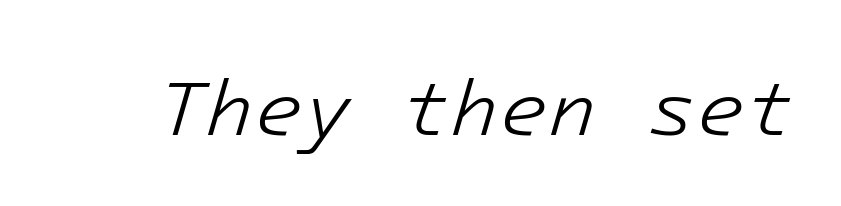
Q: Is the text bold? A: No.
Q: Is the text italic (slanted)? A: Yes, it leans right by about 16 degrees.
Q: Is the text underlined? A: No.
Q: Is the spacing between letters normal or unusually wide? A: Normal.
Q: Width (condensed, normal, or wide)? A: Normal.
Q: Stroke contrast? A: Low.
Q: x-height? A: Medium.
